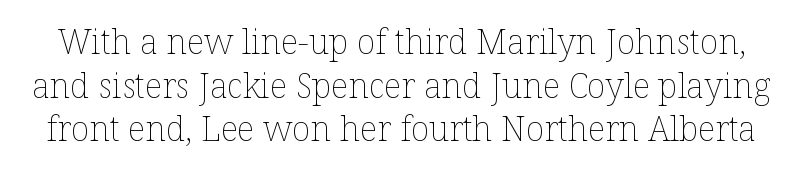
{"italic": "no", "bold": "no", "weight": "thin", "width": "normal", "stroke_contrast": "low", "x_height": "medium", "monospaced": "no", "underline": "no", "line_spacing": "normal", "line_spacing_ratio": 1.28, "letter_spacing": "normal", "letter_spacing_em": 0.0, "glyph_px": 34}
